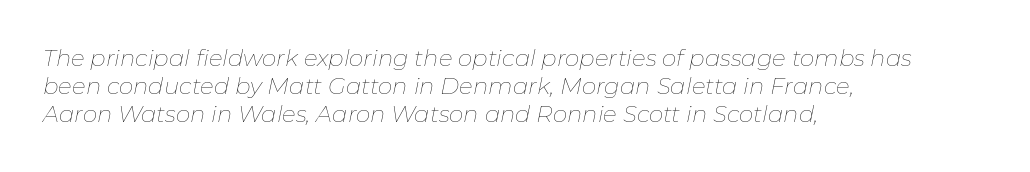
The image shows 23 px text type, italic (leaning right); set left-aligned, line spacing 1.22x, normal letter spacing, not underlined.
